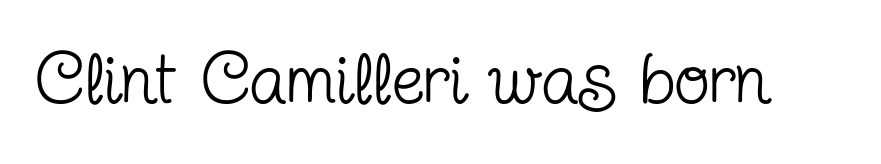
Vertical stems look standard width or narrower in stroke. The foot of each line stays bare and open. This is roman type, the default non-slanted kind. The designer went with a serif here, giving each stem small feet. The rendering uses natural spacing where letterforms have individual widths. Inter-character spacing is left at the font's built-in metrics.
